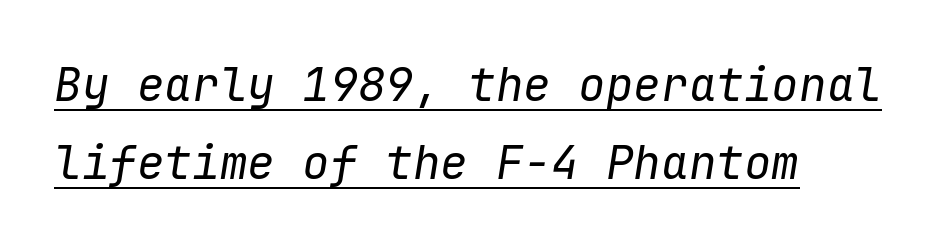
{"italic": "yes", "lean": "right", "slant_degrees": 9, "bold": "no", "weight": "regular", "width": "normal", "stroke_contrast": "low", "x_height": "medium", "monospaced": "yes", "underline": "yes", "align": "left", "line_spacing": "normal", "line_spacing_ratio": 1.7, "letter_spacing": "normal", "letter_spacing_em": 0.0, "glyph_px": 46}
